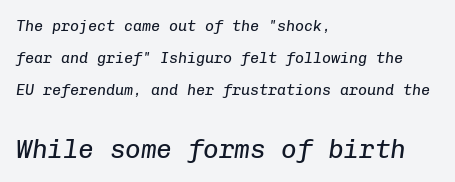
{"italic": "yes", "lean": "right", "slant_degrees": 8, "bold": "no", "underline": "no", "align": "left", "line_spacing": "loose", "line_spacing_ratio": 2.14, "letter_spacing": "normal", "letter_spacing_em": 0.0, "larger_block": "second", "size_ratio": 1.73, "glyph_px": 26}
